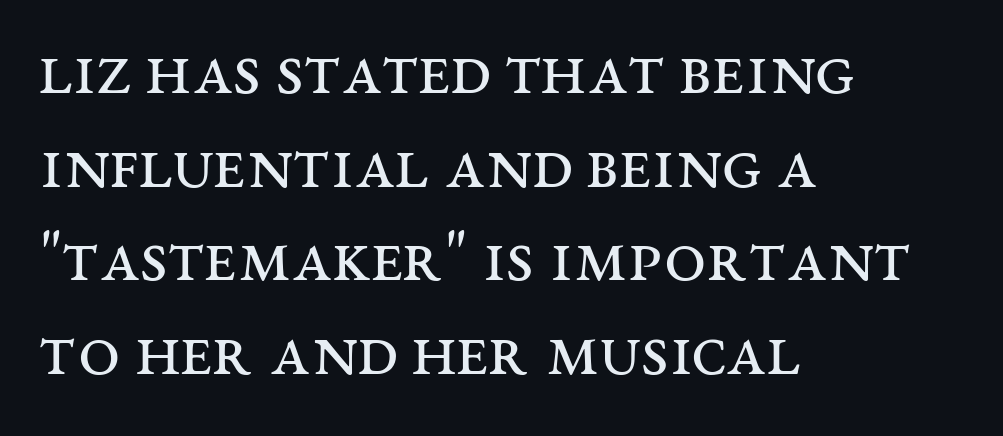
{"serif": "yes", "italic": "no", "bold": "no", "weight": "regular", "width": "wide", "stroke_contrast": "medium", "x_height": "large", "monospaced": "no", "underline": "no", "align": "left", "line_spacing": "normal", "line_spacing_ratio": 1.25, "letter_spacing": "normal", "letter_spacing_em": 0.0, "glyph_px": 75}
